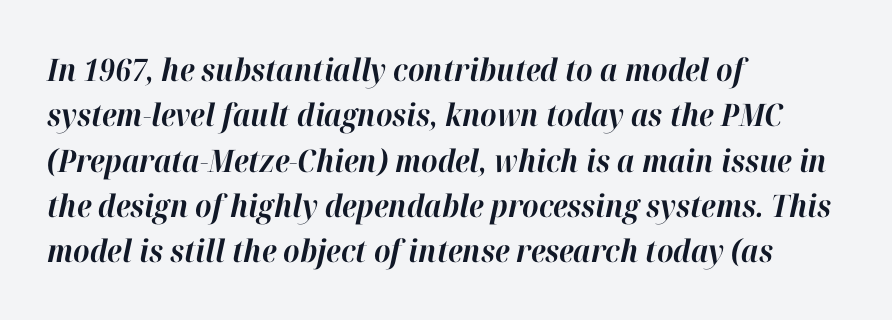
Q: Is the text bold? A: Yes.
Q: Is the text italic (slanted)? A: Yes, it leans right by about 12 degrees.
Q: Is the text underlined? A: No.
Q: How is the paragraph aligned? A: Left-aligned.
Q: Is the spacing between letters normal or unusually wide? A: Normal.
Q: Is the spacing between lines tight, normal or loose? A: Normal.
Q: Width (condensed, normal, or wide)? A: Normal.
Q: Stroke contrast? A: High.
Q: x-height? A: Medium.
Q: Monospaced? A: No.
